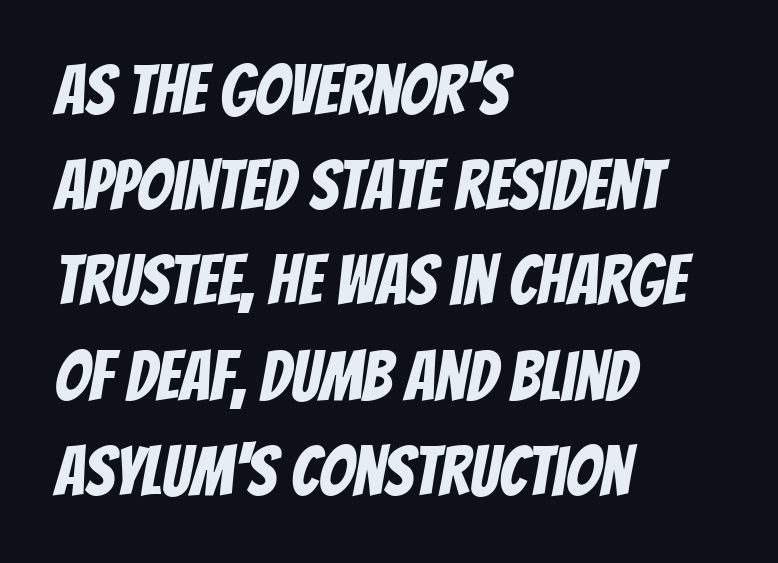
Q: Is the typeface a serif or a sans-serif typeface? A: Sans-serif.
Q: Is the text underlined? A: No.
Q: How is the paragraph aligned? A: Left-aligned.
Q: Is the spacing between letters normal or unusually wide? A: Normal.
Q: Is the spacing between lines tight, normal or loose? A: Normal.
Q: Width (condensed, normal, or wide)? A: Condensed.
Q: Stroke contrast? A: Low.
Q: x-height? A: Large.
Q: Monospaced? A: No.
